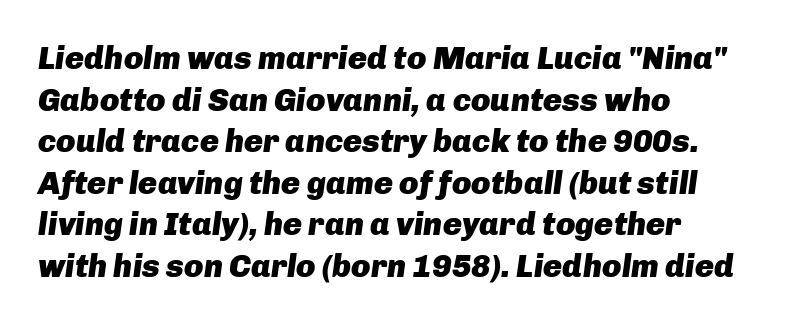
Q: Is the text bold? A: Yes.
Q: Is the text italic (slanted)? A: Yes, it leans right by about 8 degrees.
Q: Is the text underlined? A: No.
Q: How is the paragraph aligned? A: Left-aligned.
Q: Is the spacing between letters normal or unusually wide? A: Normal.
Q: Is the spacing between lines tight, normal or loose? A: Normal.
Q: Width (condensed, normal, or wide)? A: Normal.
Q: Stroke contrast? A: Low.
Q: x-height? A: Medium.
Q: Monospaced? A: No.
